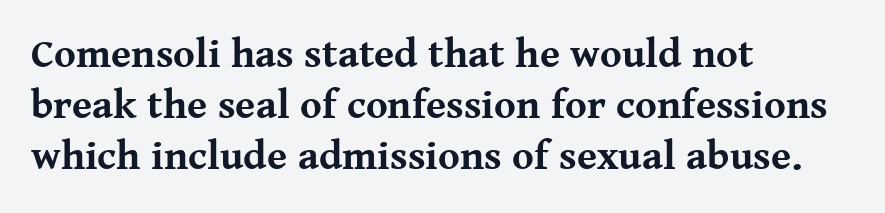
Inter-character spacing is left at the font's built-in metrics. Stroke thickness is high; the sample reads as a true bold. Reading down the block, your eye returns to a fixed left position each line. Characters remain perfectly vertical along every line. You could not count columns in this text — the font is proportionally spaced.
